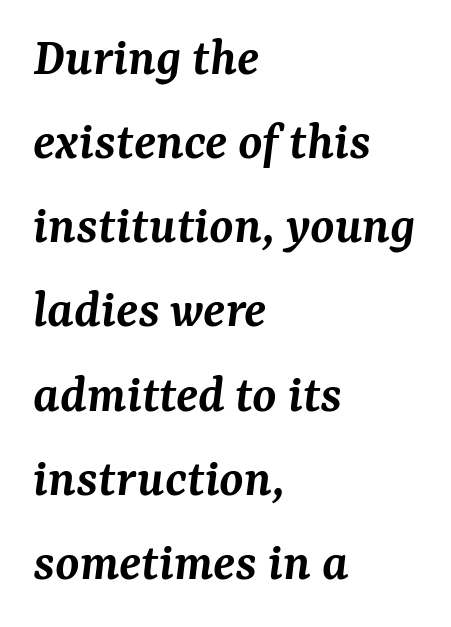
{"serif": "yes", "italic": "yes", "lean": "right", "slant_degrees": 7, "bold": "semi", "weight": "semibold", "width": "normal", "stroke_contrast": "medium", "x_height": "medium", "monospaced": "no", "underline": "no", "align": "left", "line_spacing": "normal", "line_spacing_ratio": 1.53, "letter_spacing": "normal", "letter_spacing_em": 0.0, "glyph_px": 55}
